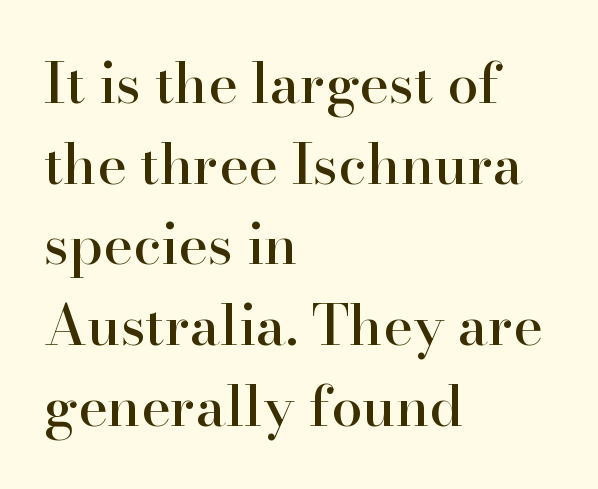
{"serif": "yes", "italic": "no", "width": "normal", "stroke_contrast": "high", "x_height": "small", "monospaced": "no", "underline": "no", "align": "left", "line_spacing": "normal", "line_spacing_ratio": 1.44, "letter_spacing": "normal", "letter_spacing_em": 0.0, "glyph_px": 56}
